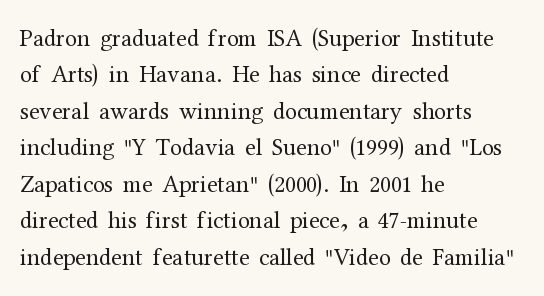
The foot of each line stays bare and open. These lines stack with their left ends in a neat column. Italic: no, the glyphs are upright roman. These lines sit exactly where default settings would place them.
